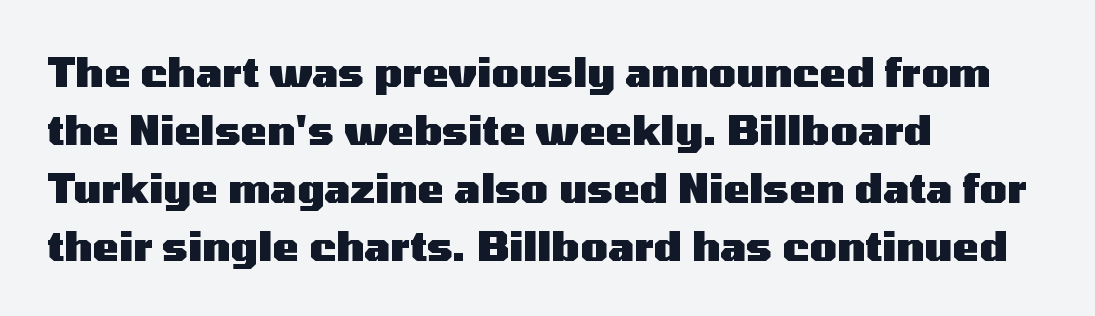
Q: Is the text bold? A: Yes.
Q: Is the text italic (slanted)? A: No, it is upright.
Q: Is the typeface a serif or a sans-serif typeface? A: Sans-serif.
Q: Is the text underlined? A: No.
Q: How is the paragraph aligned? A: Left-aligned.
Q: Is the spacing between letters normal or unusually wide? A: Normal.
Q: Is the spacing between lines tight, normal or loose? A: Normal.
Q: Width (condensed, normal, or wide)? A: Wide.
Q: Stroke contrast? A: Medium.
Q: x-height? A: Medium.
Q: Monospaced? A: No.
